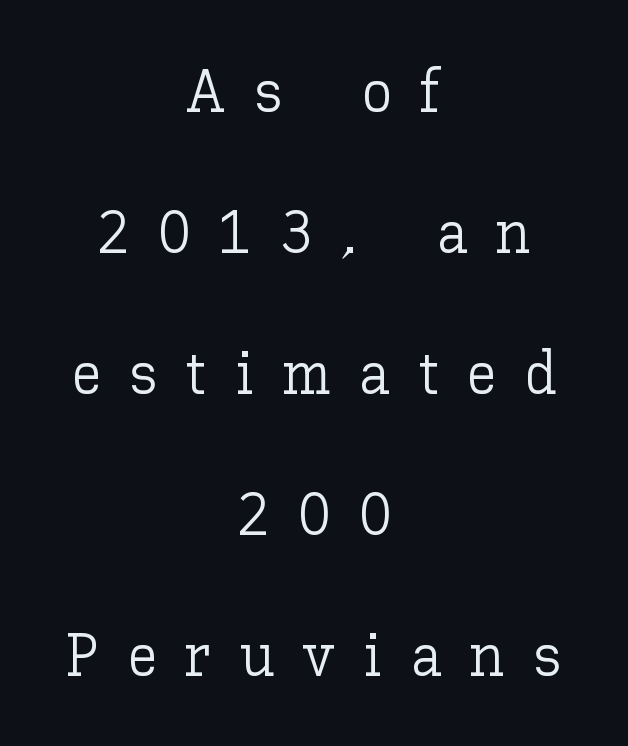
{"italic": "no", "bold": "no", "weight": "light", "width": "normal", "stroke_contrast": "low", "x_height": "medium", "monospaced": "no", "underline": "no", "align": "center", "line_spacing": "loose", "line_spacing_ratio": 2.31, "letter_spacing": "wide", "letter_spacing_em": 0.46, "glyph_px": 61}
